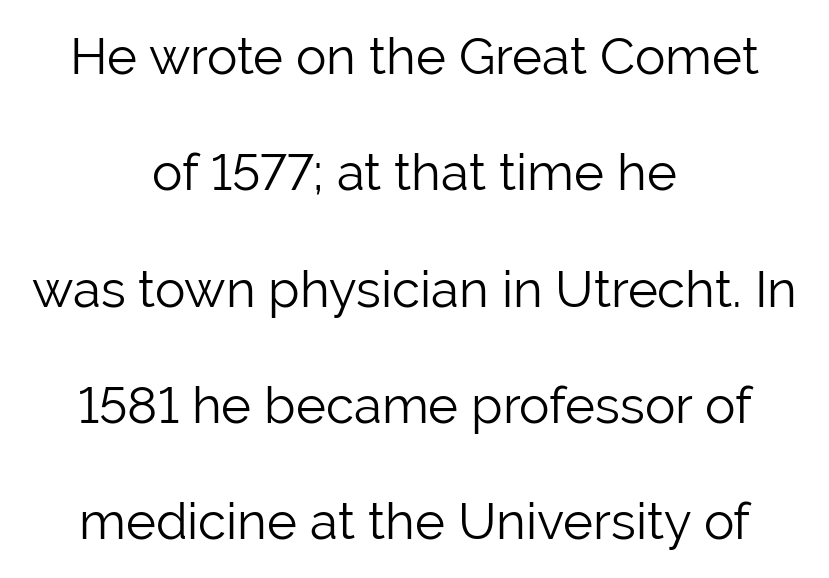
The image shows 51 px light sans-serif type, upright; set centered, loose line spacing (2.28x), normal letter spacing, not underlined; low stroke contrast and a medium x-height.
